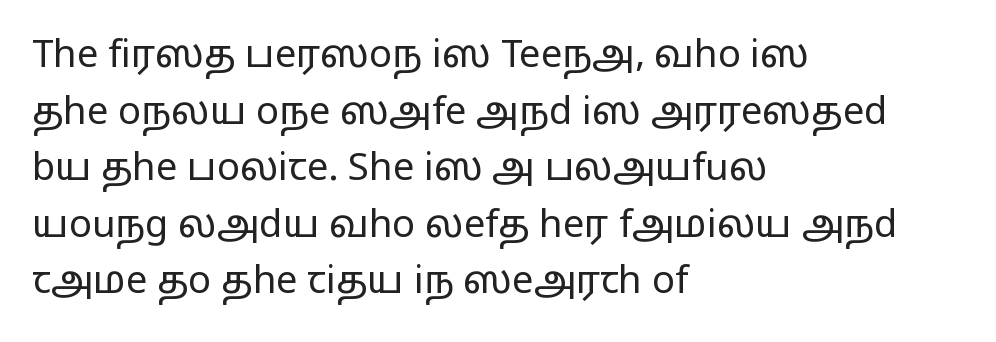
The type family on display is of the sans-serif kind. The passage shown has conventional tracking throughout. This sample has the flowing, uneven cadence of proportional lettering. A typesetter would call this leading conventional body-copy spacing.
